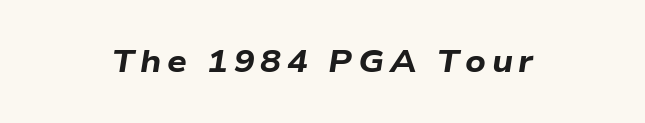
{"italic": "yes", "lean": "right", "slant_degrees": 9, "bold": "yes", "weight": "bold", "width": "wide", "stroke_contrast": "low", "x_height": "medium", "monospaced": "no", "underline": "no", "align": "center", "glyph_px": 31}
